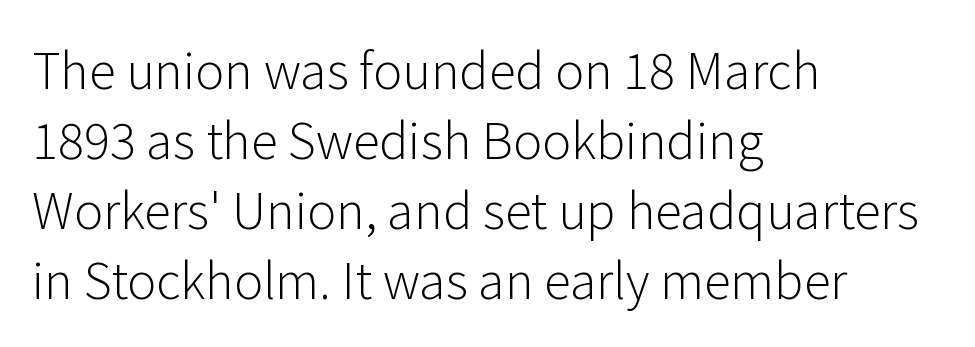
Q: Is the text bold? A: No.
Q: Is the text italic (slanted)? A: No, it is upright.
Q: Is the typeface a serif or a sans-serif typeface? A: Sans-serif.
Q: Is the text underlined? A: No.
Q: How is the paragraph aligned? A: Left-aligned.
Q: Is the spacing between letters normal or unusually wide? A: Normal.
Q: Is the spacing between lines tight, normal or loose? A: Normal.
Q: Width (condensed, normal, or wide)? A: Normal.
Q: Stroke contrast? A: Low.
Q: x-height? A: Medium.
Q: Monospaced? A: No.
